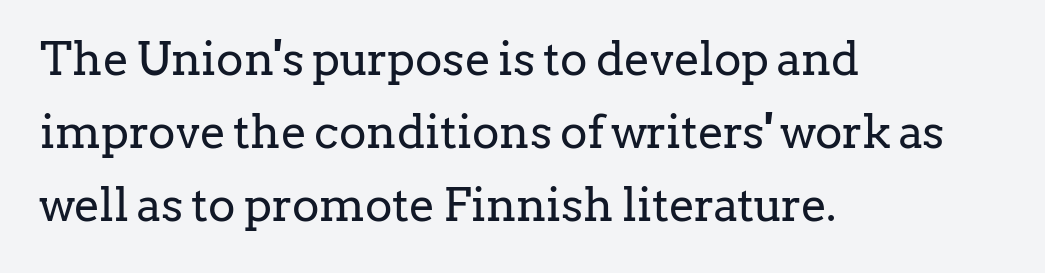
The rendering uses natural spacing where letterforms have individual widths. Heaviness? Minimal to ordinary, like unemphasized prose. Reading down the column, the eye jumps a familiar distance to each next line. Nope, not italic — everything's standing straight.
